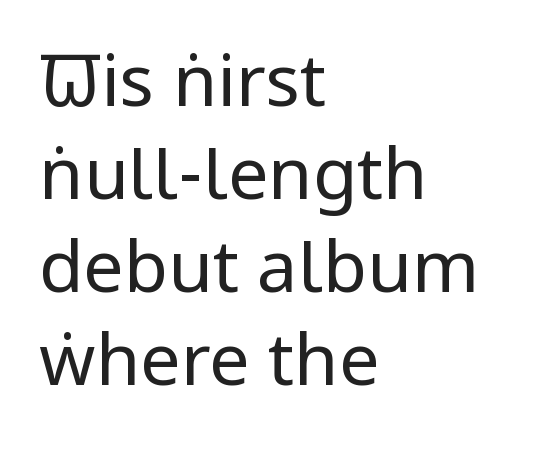
The image shows 72 px regular-weight, condensed sans-serif type, upright; set left-aligned, normal line spacing (1.29x), normal letter spacing, not underlined; low stroke contrast and a large x-height.
